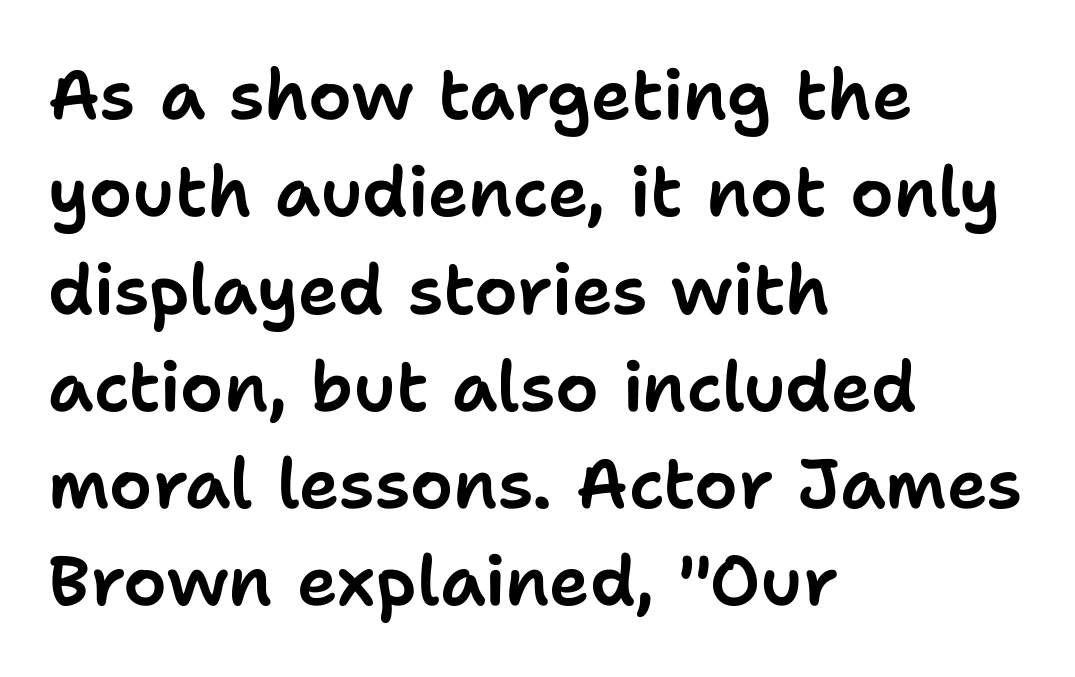
{"serif": "no", "italic": "no", "width": "normal", "stroke_contrast": "low", "x_height": "medium", "monospaced": "no", "underline": "no", "align": "left", "line_spacing": "normal", "line_spacing_ratio": 1.41, "letter_spacing": "normal", "letter_spacing_em": 0.0, "glyph_px": 69}
